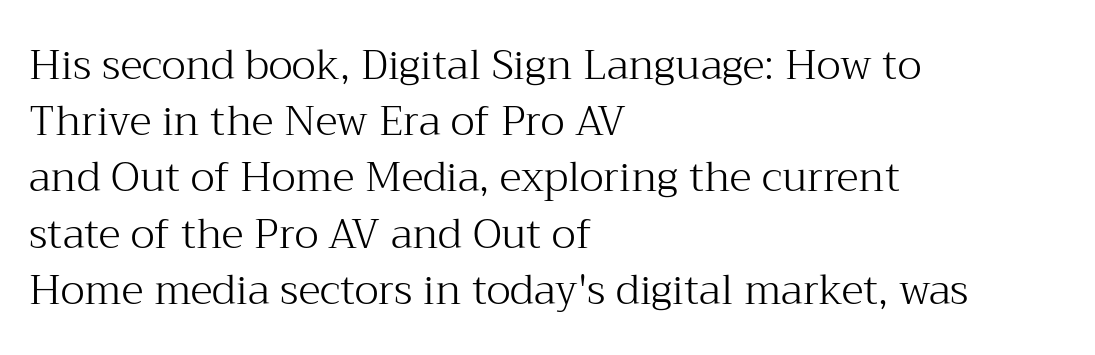
The image shows 41 px light serif type, upright; set left-aligned, normal line spacing (1.37x), normal letter spacing, not underlined; medium stroke contrast and a medium x-height.
